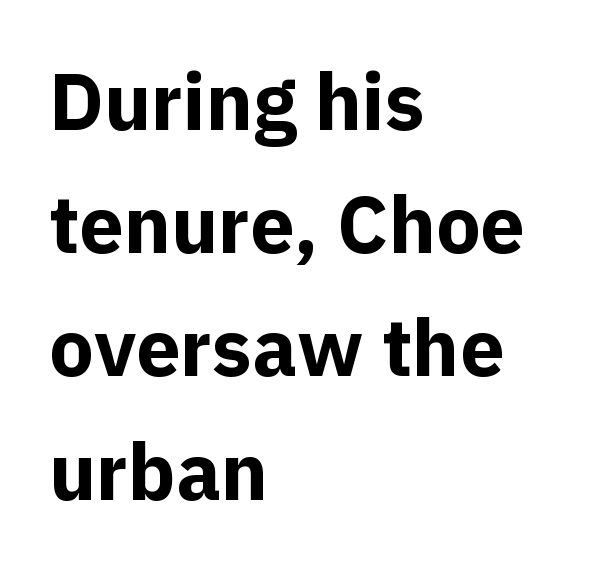
Casual observation: everything's shoved over to the left. Interline gaps are of average width in this sample. Weight check: bold — yes, fully. The passage shown is typeset with a sans-serif family. Students, note that the glyphs here touch the page at normal intervals.
